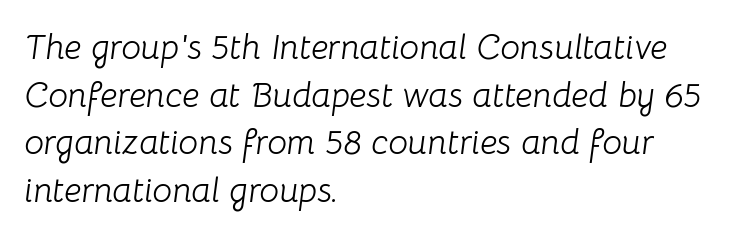
{"italic": "yes", "lean": "right", "slant_degrees": 8, "bold": "no", "weight": "light", "width": "normal", "stroke_contrast": "low", "x_height": "medium", "monospaced": "no", "underline": "no", "align": "left", "line_spacing": "normal", "line_spacing_ratio": 1.36, "letter_spacing": "normal", "letter_spacing_em": 0.0, "glyph_px": 35}
